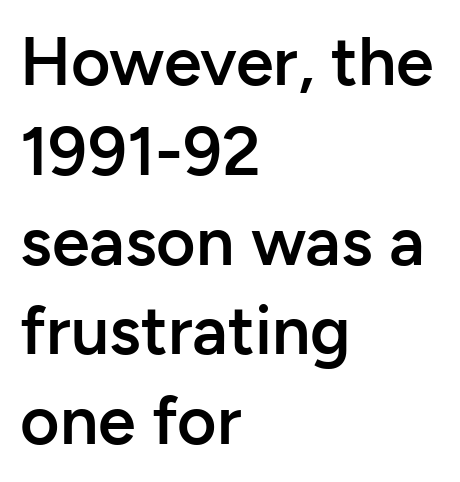
{"serif": "no", "italic": "no", "bold": "semi", "weight": "semibold", "width": "normal", "stroke_contrast": "low", "x_height": "medium", "monospaced": "no", "underline": "no", "align": "left", "line_spacing": "normal", "line_spacing_ratio": 1.32, "letter_spacing": "normal", "letter_spacing_em": 0.0, "glyph_px": 68}
